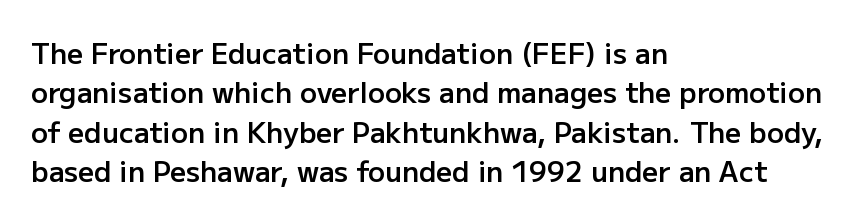
The image shows 28 px semibold sans-serif type, upright; set left-aligned, normal line spacing (1.41x), normal letter spacing, not underlined; low stroke contrast and a medium x-height.
